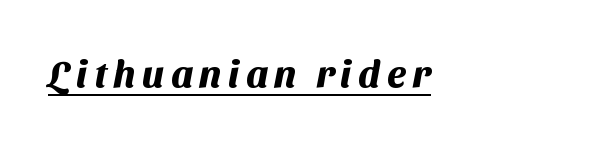
The image shows 38 px heavy sans-serif type; set underlined; medium stroke contrast and a medium x-height.
